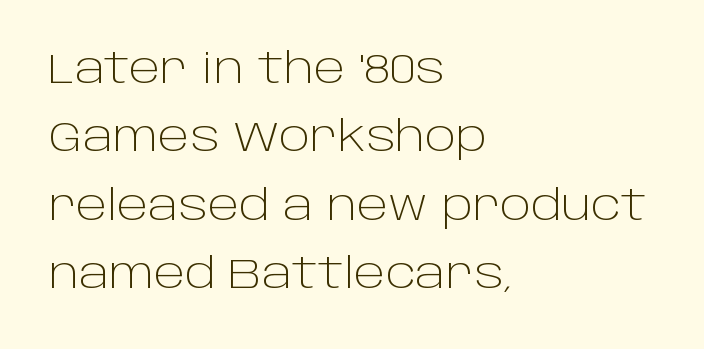
Q: Is the text bold? A: No.
Q: Is the text italic (slanted)? A: No, it is upright.
Q: Is the typeface a serif or a sans-serif typeface? A: Sans-serif.
Q: Is the text underlined? A: No.
Q: How is the paragraph aligned? A: Left-aligned.
Q: Is the spacing between letters normal or unusually wide? A: Normal.
Q: Is the spacing between lines tight, normal or loose? A: Normal.
Q: Width (condensed, normal, or wide)? A: Normal.
Q: Stroke contrast? A: Low.
Q: x-height? A: Large.
Q: Monospaced? A: No.
